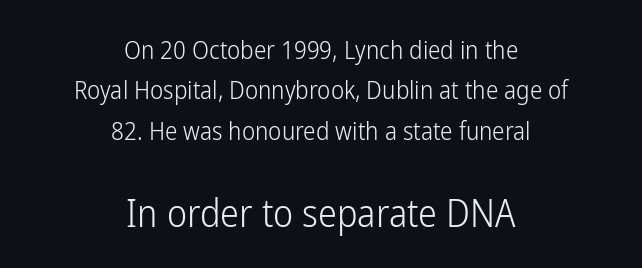
Is the lower block the larger one? Yes — the lower block carries the bigger type. No chunkiness to these letters — they're not bold. The passage is arranged like a title page — every line centered. The glyphs in this specimen are sans serif. The passage shown stacks its lines at a standard gap.
